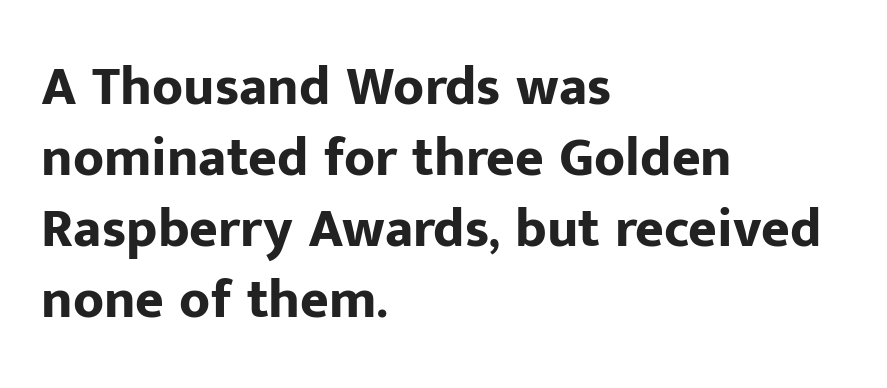
{"serif": "no", "italic": "no", "bold": "yes", "weight": "bold", "width": "normal", "stroke_contrast": "low", "x_height": "medium", "monospaced": "no", "underline": "no", "align": "left", "line_spacing": "normal", "line_spacing_ratio": 1.29, "letter_spacing": "normal", "letter_spacing_em": 0.0, "glyph_px": 55}
